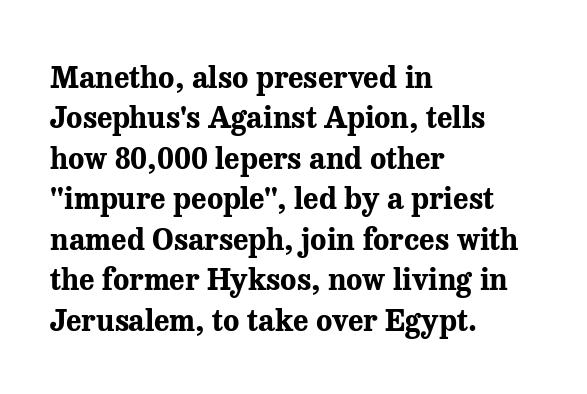
Q: Is the text bold? A: Yes.
Q: Is the text italic (slanted)? A: No, it is upright.
Q: Is the typeface a serif or a sans-serif typeface? A: Serif.
Q: Is the text underlined? A: No.
Q: How is the paragraph aligned? A: Left-aligned.
Q: Is the spacing between letters normal or unusually wide? A: Normal.
Q: Is the spacing between lines tight, normal or loose? A: Normal.
Q: Width (condensed, normal, or wide)? A: Normal.
Q: Stroke contrast? A: Medium.
Q: x-height? A: Medium.
Q: Monospaced? A: No.
